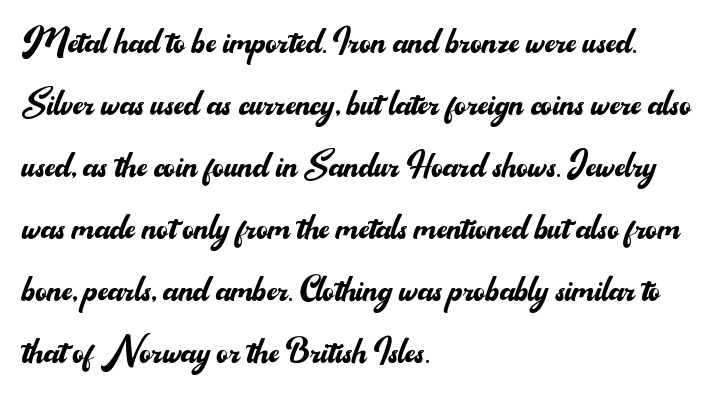
The rendering shows plain stroke endings on the letterforms — a sans-serif design. The horizontal fit of the characters is conventional and even. Is this a fixed-width face? No — the glyphs have proportional, varying widths. The designer left line spacing at the default.
